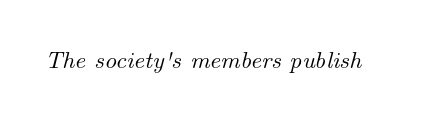
The image shows 24 px text type, italic (leaning right); set normal letter spacing, not underlined.
